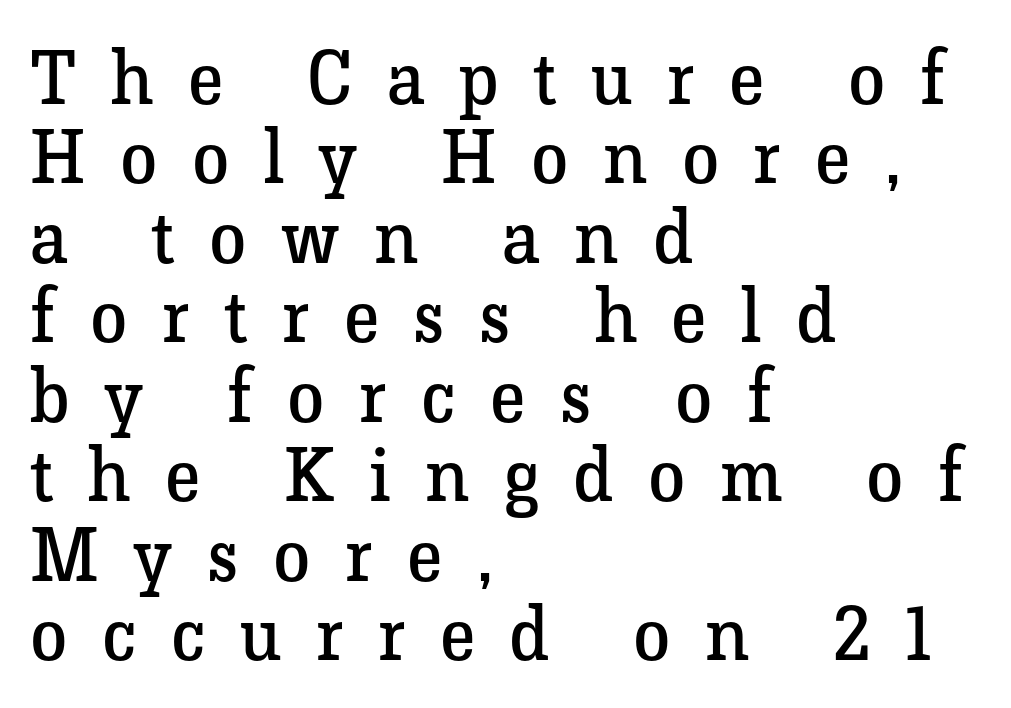
{"serif": "yes", "italic": "no", "bold": "no", "weight": "regular", "width": "normal", "stroke_contrast": "low", "x_height": "medium", "monospaced": "no", "underline": "no", "align": "left", "line_spacing": "tight", "line_spacing_ratio": 1.06, "letter_spacing": "wide", "letter_spacing_em": 0.46, "glyph_px": 75}
